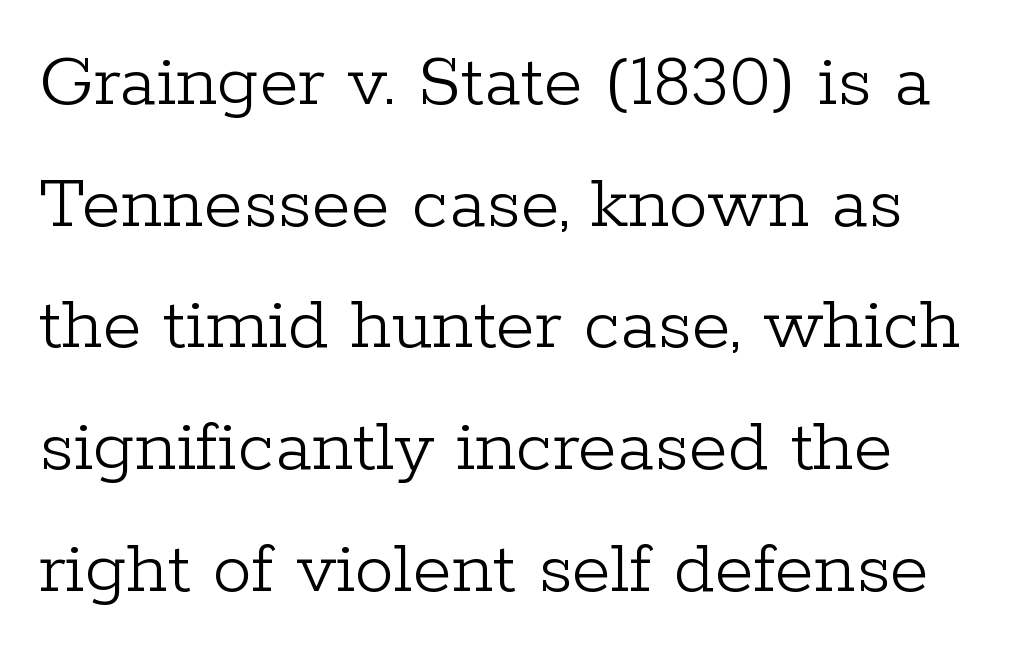
{"serif": "yes", "italic": "no", "bold": "no", "weight": "light", "width": "normal", "stroke_contrast": "low", "x_height": "medium", "monospaced": "no", "underline": "no", "align": "left", "line_spacing": "normal", "line_spacing_ratio": 1.54, "letter_spacing": "normal", "letter_spacing_em": 0.0, "glyph_px": 79}
